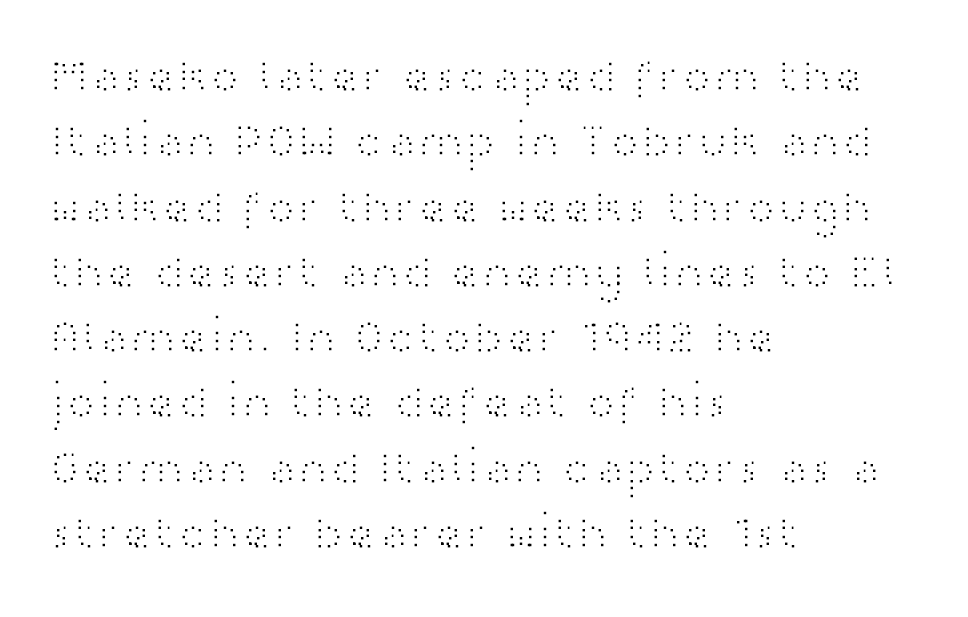
Q: Is the text bold? A: No.
Q: Is the text italic (slanted)? A: No, it is upright.
Q: Is the typeface a serif or a sans-serif typeface? A: Sans-serif.
Q: Is the text underlined? A: No.
Q: How is the paragraph aligned? A: Left-aligned.
Q: Is the spacing between letters normal or unusually wide? A: Normal.
Q: Is the spacing between lines tight, normal or loose? A: Normal.
Q: Width (condensed, normal, or wide)? A: Wide.
Q: Stroke contrast? A: High.
Q: x-height? A: Medium.
Q: Monospaced? A: No.
